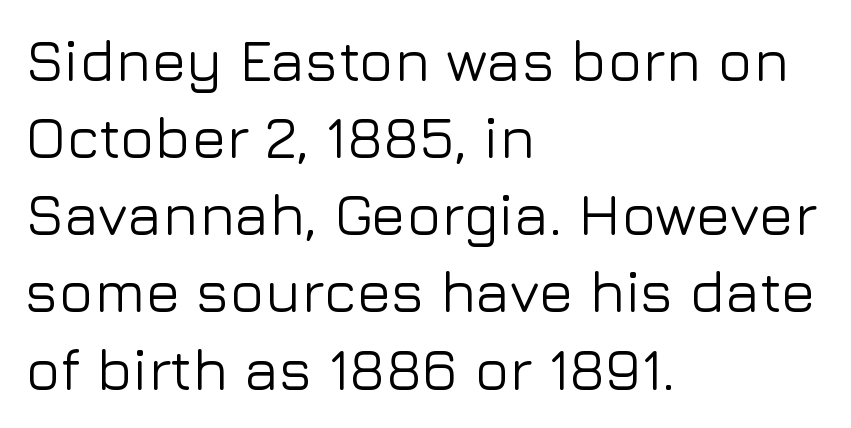
Q: Is the text italic (slanted)? A: No, it is upright.
Q: Is the typeface a serif or a sans-serif typeface? A: Sans-serif.
Q: Is the text underlined? A: No.
Q: How is the paragraph aligned? A: Left-aligned.
Q: Is the spacing between letters normal or unusually wide? A: Normal.
Q: Is the spacing between lines tight, normal or loose? A: Normal.
Q: Width (condensed, normal, or wide)? A: Normal.
Q: Stroke contrast? A: Low.
Q: x-height? A: Medium.
Q: Monospaced? A: No.
